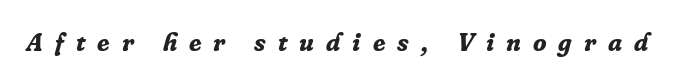
The tracking jumps out immediately: characters are airy and widely separated. Does the weight exceed regular? Yes, all the way to bold. Observe the lean: these are italic letterforms. Descender tails drop into unmarked territory.
